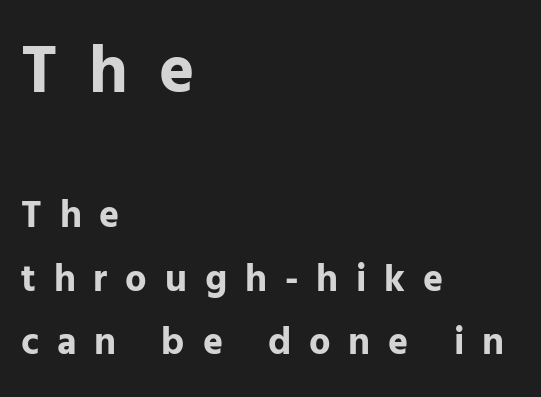
Posture: upright roman. Proportional: the letters do not fall into vertical columns. Short note: letters widely spaced. Typographic density is high because the face is bold. Short and long lines alike share a common starting point at left. Bigger letters appear in the top chunk; the bottom chunk is reduced.
